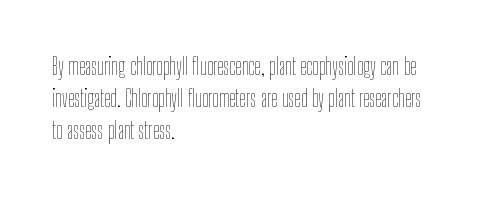
The image shows 23 px text type, upright; set left-aligned, normal line spacing (1.4x), normal letter spacing, not underlined.
